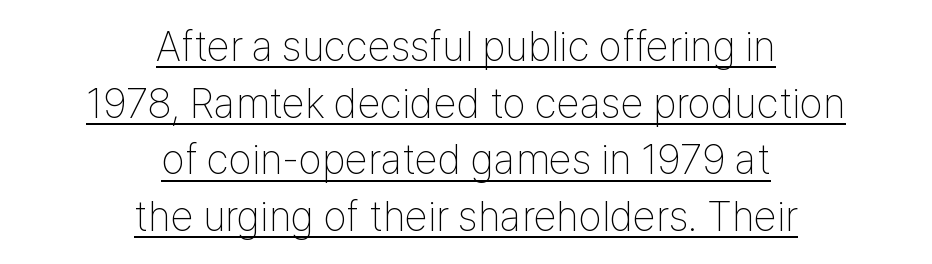
Underlining? Definitely there. Quick note: not italic, upright. These glyphs show unthickened strokes, regular width or finer. Unlike a traditional serif, this face leaves its strokes unadorned.
